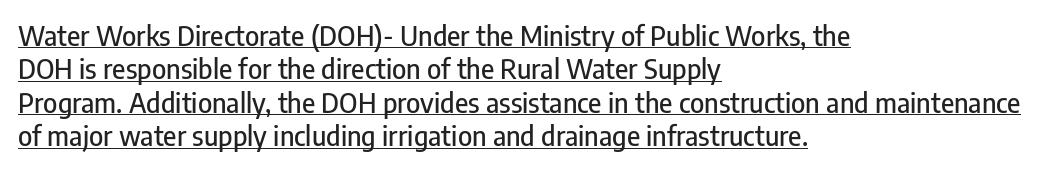
{"italic": "no", "underline": "yes", "align": "left", "line_spacing_ratio": 1.24, "letter_spacing": "normal", "letter_spacing_em": 0.0, "glyph_px": 27}
